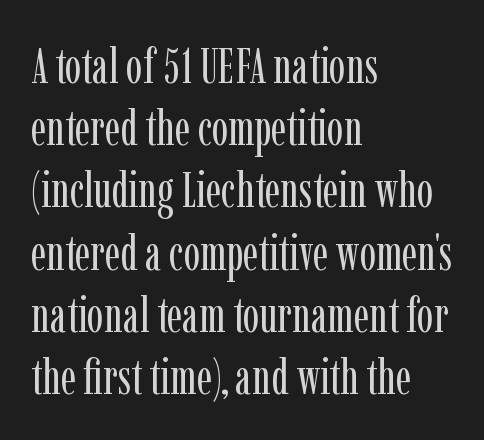
Q: Is the text bold? A: No.
Q: Is the text italic (slanted)? A: No, it is upright.
Q: Is the typeface a serif or a sans-serif typeface? A: Serif.
Q: Is the text underlined? A: No.
Q: How is the paragraph aligned? A: Left-aligned.
Q: Is the spacing between letters normal or unusually wide? A: Normal.
Q: Is the spacing between lines tight, normal or loose? A: Normal.
Q: Width (condensed, normal, or wide)? A: Condensed.
Q: Stroke contrast? A: Low.
Q: x-height? A: Medium.
Q: Monospaced? A: No.
